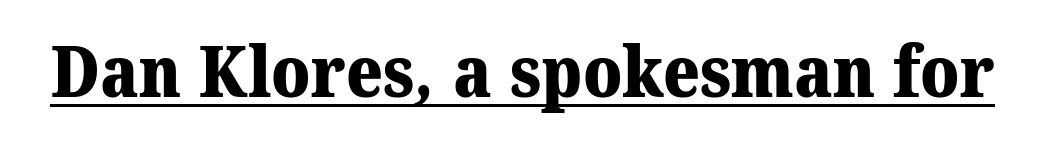
The image shows 70 px heavy serif type; set normal letter spacing, underlined; medium stroke contrast and a medium x-height.
